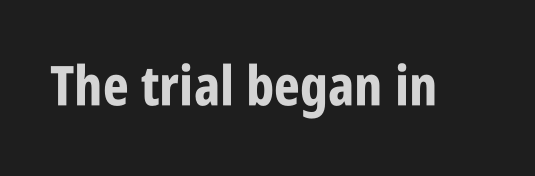
The line texture is even and compact thanks to regular tracking. Descender tails drop into unmarked territory. These lines were composed using upright roman letters. The glyphs in this specimen are sans serif.
